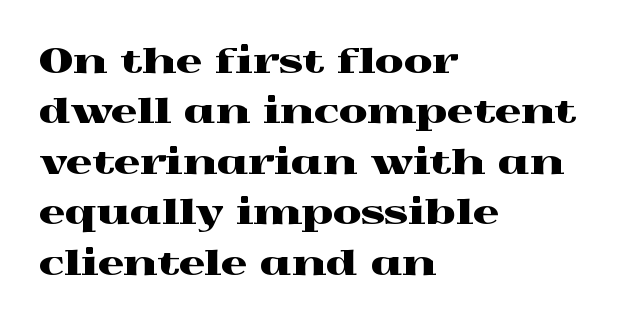
The image shows 33 px wide serif type, upright; set left-aligned, normal line spacing (1.53x), normal letter spacing, not underlined; a medium x-height.
